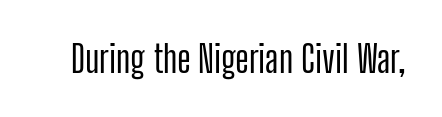
The image shows 37 px condensed sans-serif type, upright; set normal letter spacing, not underlined; low stroke contrast and a medium x-height.
